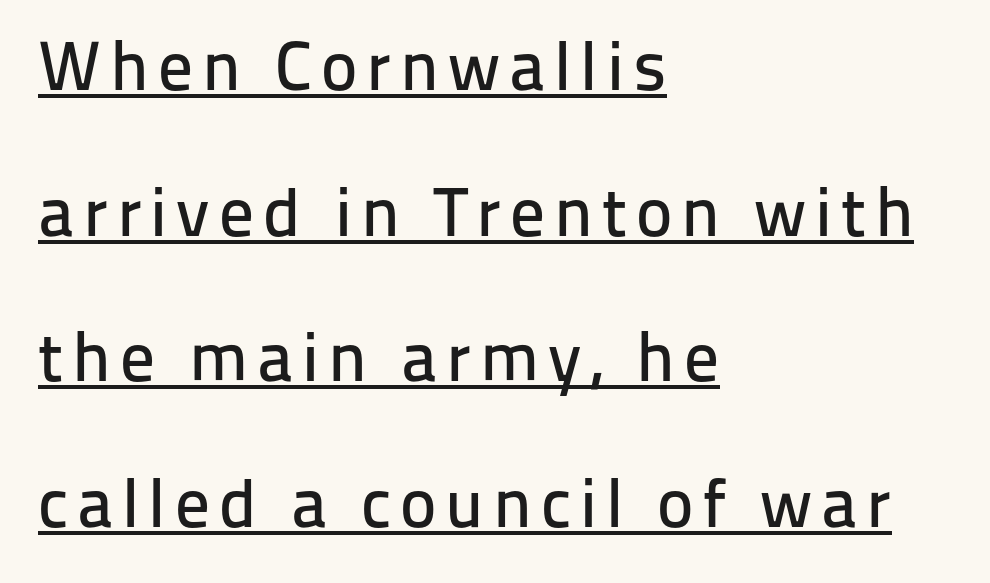
The image shows 69 px sans-serif type, upright; set left-aligned, loose line spacing (2.11x), underlined; low stroke contrast and a medium x-height.
